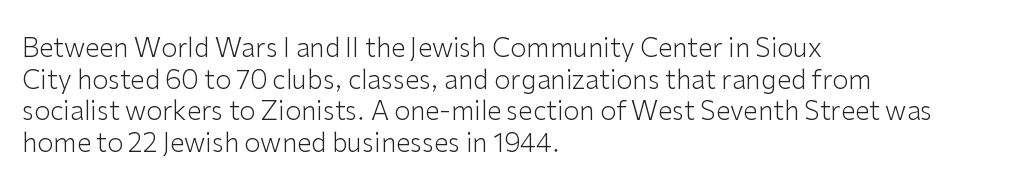
{"italic": "no", "bold": "no", "underline": "no", "align": "left", "line_spacing_ratio": 1.22, "letter_spacing": "normal", "letter_spacing_em": 0.0, "glyph_px": 26}
